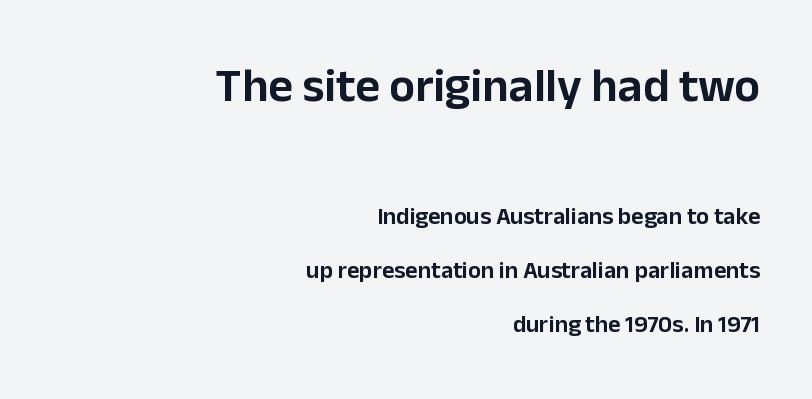
A student would notice the top passage is typeset larger than what follows. Do the letters lean? They stand straight. Short and long lines alike share a common ending point at right. Does the type have serifs? No, each stem ends abruptly. Between one letter and the next there's only the usual sliver of space.
